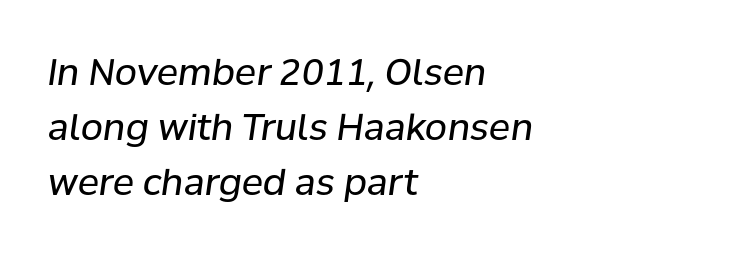
The image shows 36 px regular-weight type, italic (leaning right); set left-aligned, normal line spacing (1.53x), normal letter spacing, not underlined; low stroke contrast and a medium x-height.
